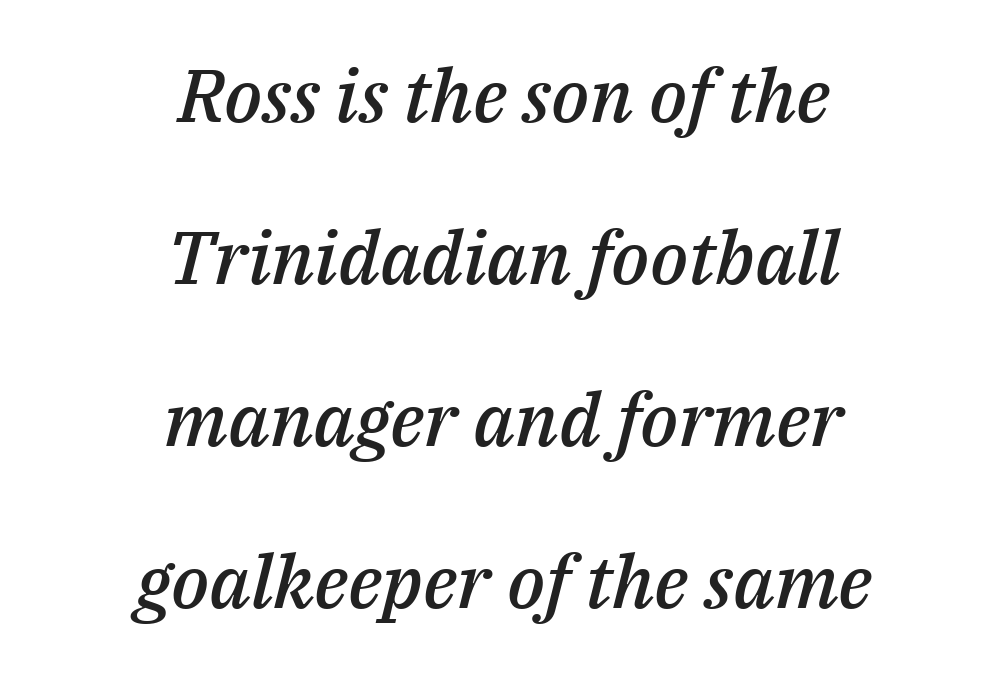
The image shows 74 px semibold type, italic (leaning right); set centered, loose line spacing (2.19x), normal letter spacing, not underlined; medium stroke contrast and a medium x-height.
